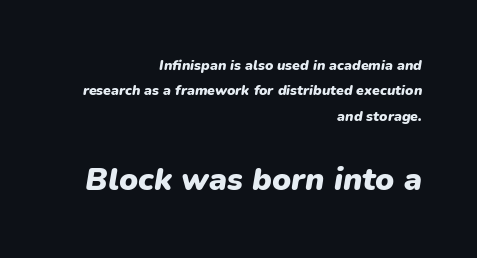
Q: Is the text bold? A: Yes.
Q: Is the text italic (slanted)? A: Yes, it leans right by about 9 degrees.
Q: Is the text underlined? A: No.
Q: How is the paragraph aligned? A: Right-aligned.
Q: Is the spacing between letters normal or unusually wide? A: Normal.
Q: Which block of text is set in a larger size, the first (top) or the second (bottom)? A: The second (bottom) one.
Q: Width (condensed, normal, or wide)? A: Normal.
Q: Stroke contrast? A: Low.
Q: x-height? A: Medium.
Q: Monospaced? A: No.
